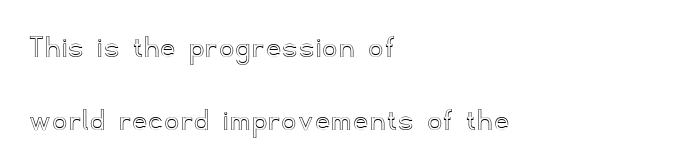
The rendering anchors every line to the left-hand side. You could not count columns in this text — the font is proportionally spaced. Clear beneath every line of the passage. The designer dialed line spacing up above the default.
